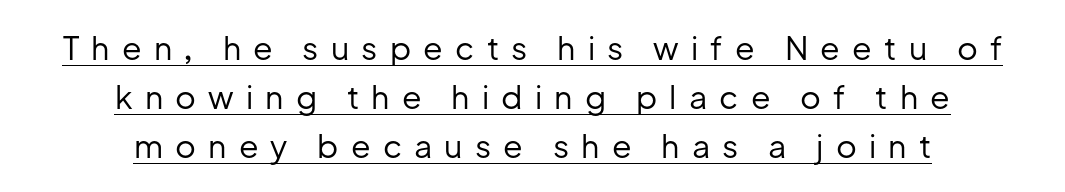
The passage shown is not bold in any degree. Grotesque or geometric, the face here clearly has no serifs. In terms of letterspacing, this is a distinctly airy, spread setting. Looks like regular typesetting: each glyph gets only the width it needs. These lines stack symmetrically, like a column narrowing and widening about its center. Does a line run under the words? Yes, clearly.
